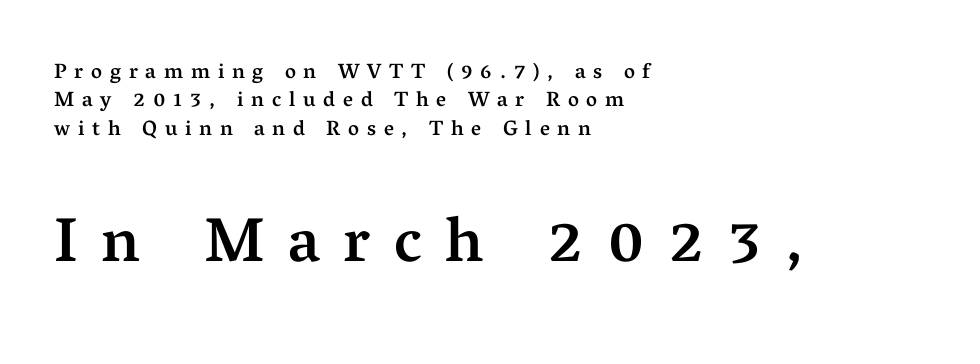
Q: Is the text bold? A: Semi-bold.
Q: Is the text italic (slanted)? A: No, it is upright.
Q: Is the typeface a serif or a sans-serif typeface? A: Serif.
Q: Is the text underlined? A: No.
Q: How is the paragraph aligned? A: Left-aligned.
Q: Is the spacing between letters normal or unusually wide? A: Unusually wide.
Q: Is the spacing between lines tight, normal or loose? A: Normal.
Q: Which block of text is set in a larger size, the first (top) or the second (bottom)? A: The second (bottom) one.
Q: Width (condensed, normal, or wide)? A: Normal.
Q: Stroke contrast? A: Medium.
Q: x-height? A: Medium.
Q: Monospaced? A: No.
